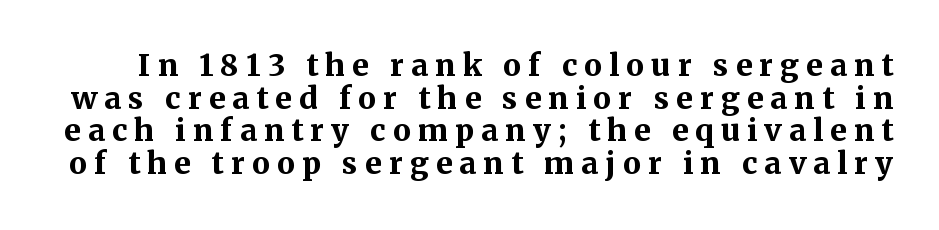
The passage shown is typeset with a serif family. The rendering uses a bold face; every stroke is thick and dark. No italicization has been applied; the sample stays upright. Summary of vertical rhythm: compact, with narrow interline spacing. This sample uses expanded letter spacing, leaving extra air between glyphs. The face used here is proportionally spaced, like ordinary book or web type.
